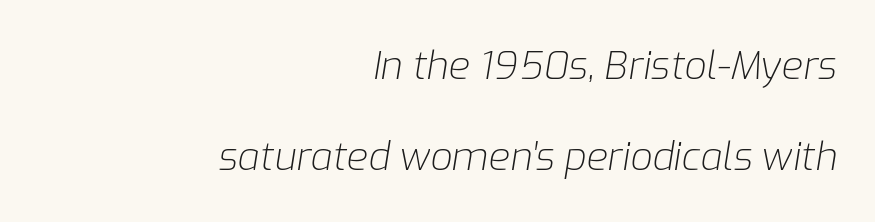
The image shows 39 px light type, italic (leaning right); set right-aligned, loose line spacing (2.33x), normal letter spacing, not underlined; low stroke contrast and a medium x-height.
